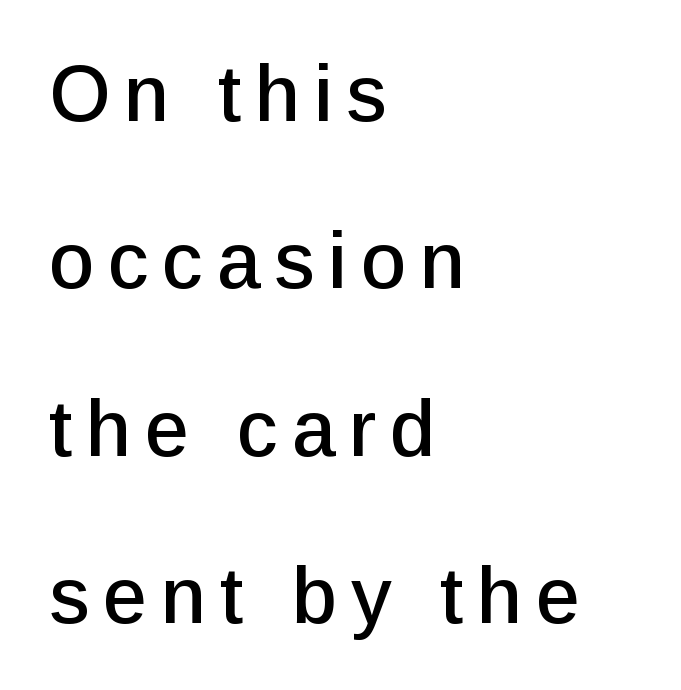
Bare-footed words on every line. The glyphs in this specimen are sans serif. Tall strokes in this sample are plumb rather than angled. Spacing verdict: proportional, widths tailored to each character.
